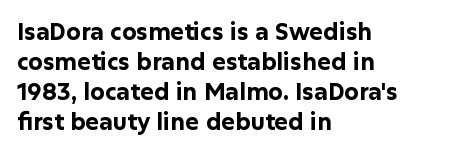
{"italic": "no", "bold": "yes", "underline": "no", "align": "left", "line_spacing": "normal", "line_spacing_ratio": 1.31, "letter_spacing": "normal", "letter_spacing_em": 0.0, "glyph_px": 23}
